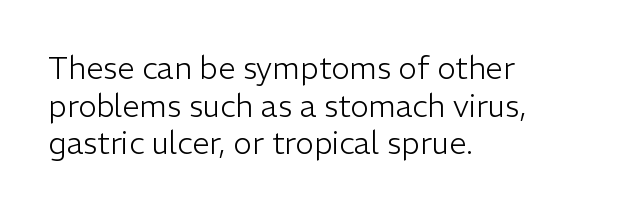
Q: Is the text bold? A: No.
Q: Is the text italic (slanted)? A: No, it is upright.
Q: Is the typeface a serif or a sans-serif typeface? A: Sans-serif.
Q: Is the text underlined? A: No.
Q: How is the paragraph aligned? A: Left-aligned.
Q: Is the spacing between letters normal or unusually wide? A: Normal.
Q: Width (condensed, normal, or wide)? A: Normal.
Q: Stroke contrast? A: Low.
Q: x-height? A: Medium.
Q: Monospaced? A: No.
